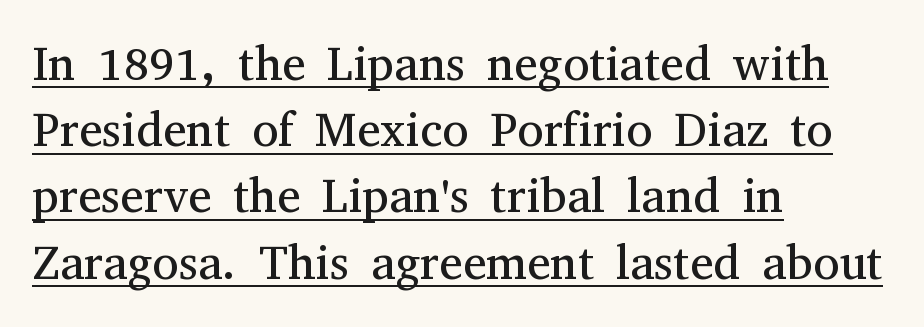
The image shows 48 px regular-weight serif type, upright; set left-aligned, normal line spacing (1.38x), normal letter spacing, underlined; medium stroke contrast and a medium x-height.
